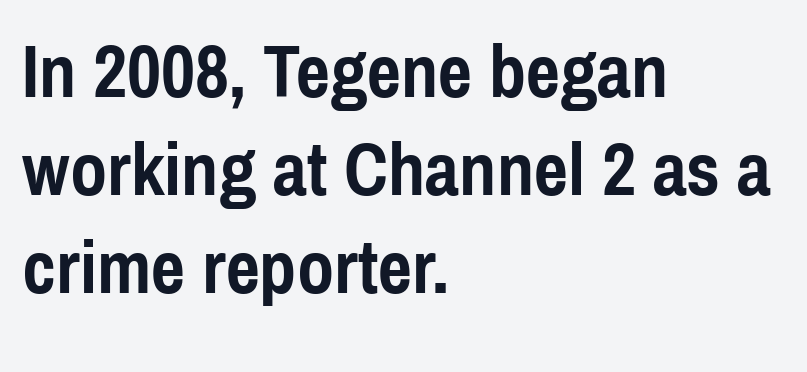
Q: Is the text bold? A: Yes.
Q: Is the text italic (slanted)? A: No, it is upright.
Q: Is the typeface a serif or a sans-serif typeface? A: Sans-serif.
Q: Is the text underlined? A: No.
Q: How is the paragraph aligned? A: Left-aligned.
Q: Is the spacing between letters normal or unusually wide? A: Normal.
Q: Is the spacing between lines tight, normal or loose? A: Normal.
Q: Width (condensed, normal, or wide)? A: Condensed.
Q: x-height? A: Medium.
Q: Monospaced? A: No.
